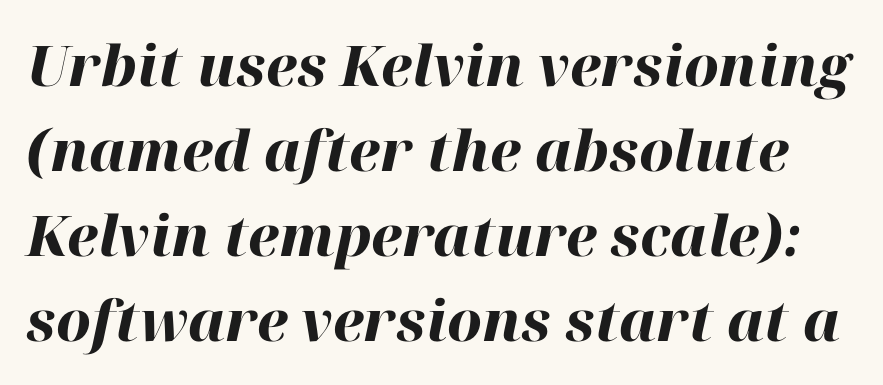
{"italic": "yes", "lean": "right", "slant_degrees": 12, "bold": "yes", "weight": "heavy", "width": "normal", "stroke_contrast": "high", "x_height": "medium", "monospaced": "no", "underline": "no", "line_spacing": "normal", "line_spacing_ratio": 1.52, "letter_spacing": "normal", "letter_spacing_em": 0.0, "glyph_px": 56}
